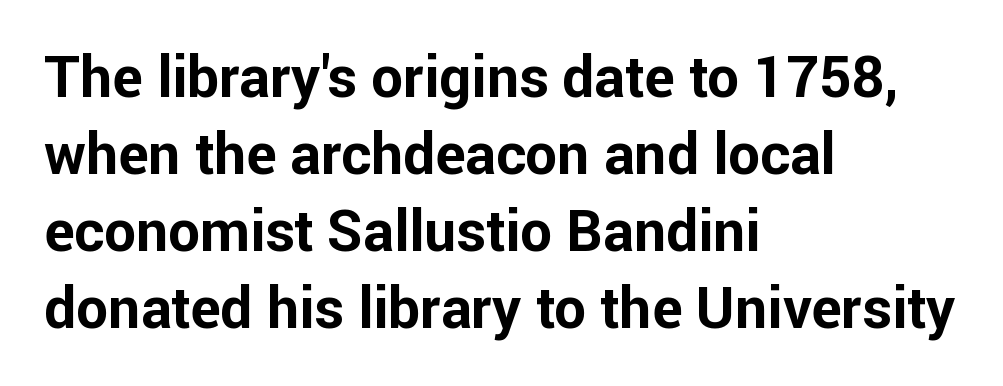
Q: Is the text bold? A: Yes.
Q: Is the text italic (slanted)? A: No, it is upright.
Q: Is the typeface a serif or a sans-serif typeface? A: Sans-serif.
Q: Is the text underlined? A: No.
Q: How is the paragraph aligned? A: Left-aligned.
Q: Is the spacing between letters normal or unusually wide? A: Normal.
Q: Is the spacing between lines tight, normal or loose? A: Normal.
Q: Width (condensed, normal, or wide)? A: Normal.
Q: Stroke contrast? A: Low.
Q: x-height? A: Medium.
Q: Monospaced? A: No.
